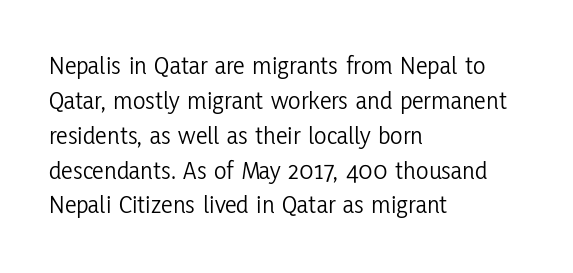
The image shows 26 px text type, upright; set left-aligned, normal line spacing (1.34x), normal letter spacing, not underlined.
